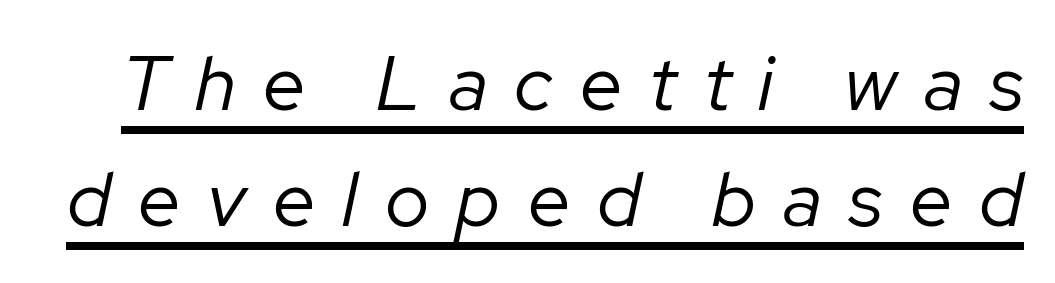
{"italic": "yes", "lean": "right", "slant_degrees": 12, "bold": "no", "weight": "regular", "width": "normal", "stroke_contrast": "low", "x_height": "medium", "monospaced": "no", "underline": "yes", "line_spacing": "normal", "line_spacing_ratio": 1.53, "letter_spacing": "wide", "letter_spacing_em": 0.36, "glyph_px": 76}
